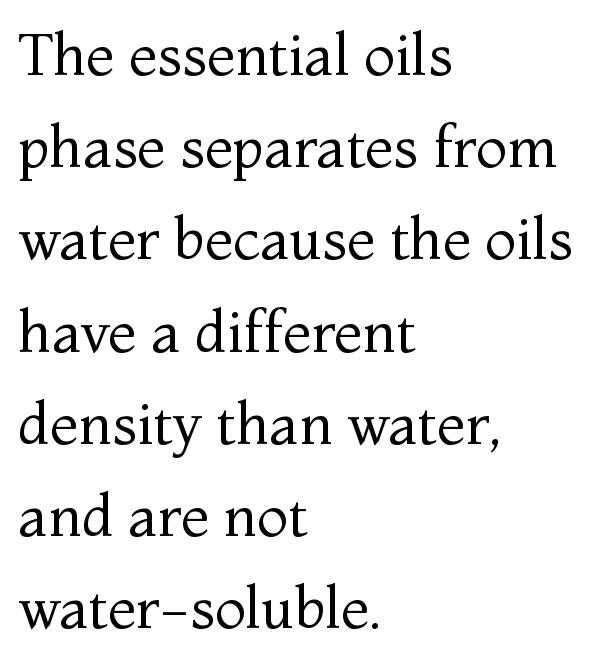
The type is set solid horizontally, with unmodified tracking. Classification — serif. Each new line begins a customary step beneath the previous one. Line starts are locked; line ends wander. The letters look calm and open, with moderate or lighter stems. Spacing verdict: proportional, widths tailored to each character.
